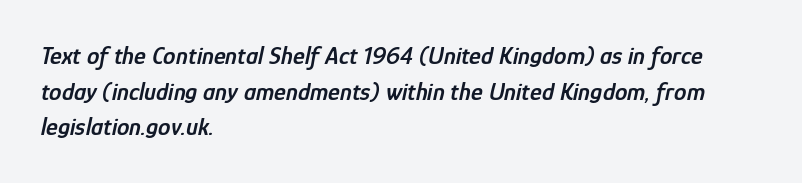
{"italic": "yes", "lean": "right", "slant_degrees": 12, "bold": "semi", "underline": "no", "align": "left", "line_spacing": "normal", "line_spacing_ratio": 1.43, "letter_spacing": "normal", "letter_spacing_em": 0.0, "glyph_px": 25}
